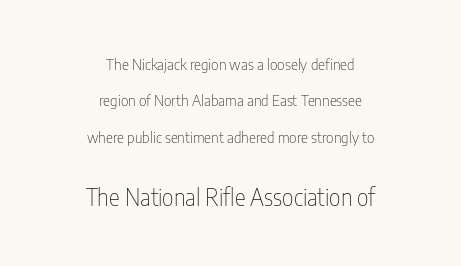
The image shows 23 px text type, upright; set centered, loose line spacing (2.43x), normal letter spacing, not underlined; the second (bottom) block is 1.53x larger.
